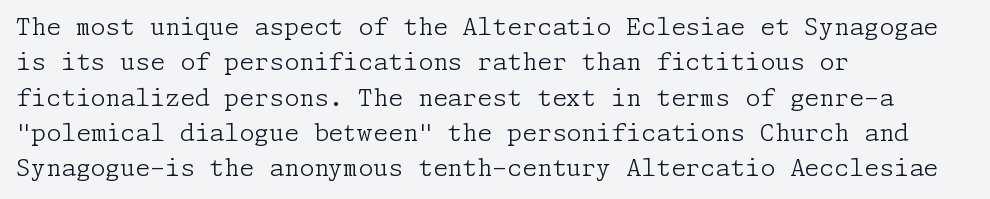
Q: Is the text bold? A: No.
Q: Is the text italic (slanted)? A: No, it is upright.
Q: Is the text underlined? A: No.
Q: How is the paragraph aligned? A: Left-aligned.
Q: Is the spacing between letters normal or unusually wide? A: Normal.
Q: Is the spacing between lines tight, normal or loose? A: Normal.
